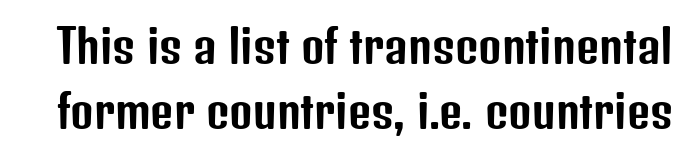
Italic? Not at all — the glyphs are vertical. Is this a sans? Yes — the strokes have no serifs. The zone under the glyphs is completely vacant. Characters follow at the spacing the type designer built in.
